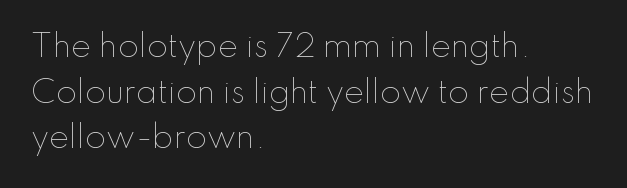
The image shows 30 px thin type, upright; set left-aligned, normal line spacing (1.52x), normal letter spacing, not underlined; low stroke contrast and a small x-height.
